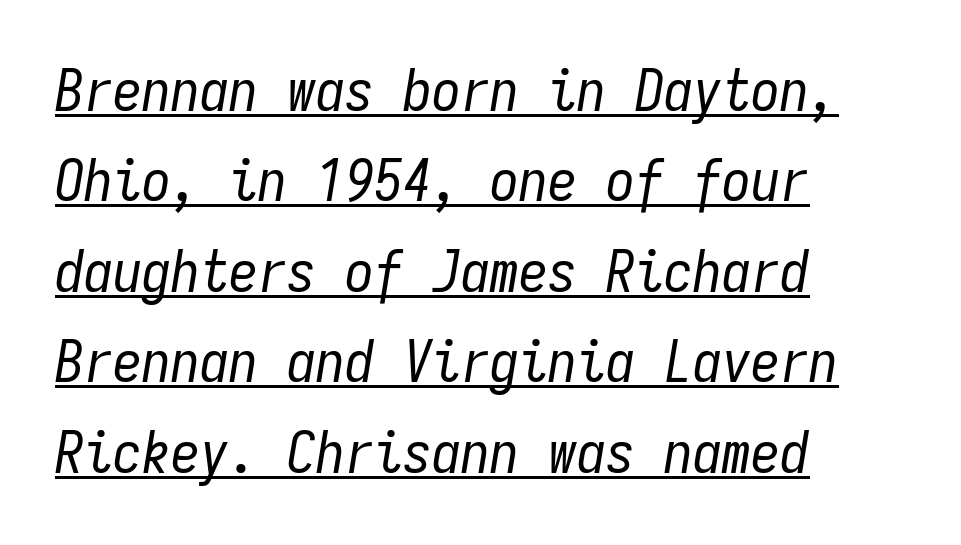
Q: Is the text bold? A: No.
Q: Is the text italic (slanted)? A: Yes, it leans right by about 9 degrees.
Q: Is the text underlined? A: Yes.
Q: How is the paragraph aligned? A: Left-aligned.
Q: Is the spacing between letters normal or unusually wide? A: Normal.
Q: Is the spacing between lines tight, normal or loose? A: Normal.
Q: Width (condensed, normal, or wide)? A: Condensed.
Q: Stroke contrast? A: Low.
Q: x-height? A: Medium.
Q: Monospaced? A: Yes.
